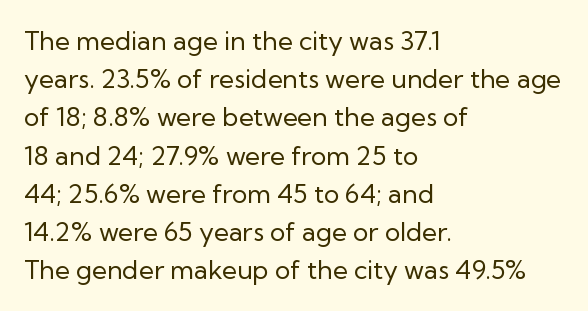
The vertical gap from one line to the next is medium. Quick note: underline off. The characters are drawn with everyday or finer stroke widths. A typesetter would mark this as roman, not italic. Caption: multi-line text, flush left, ragged right.
